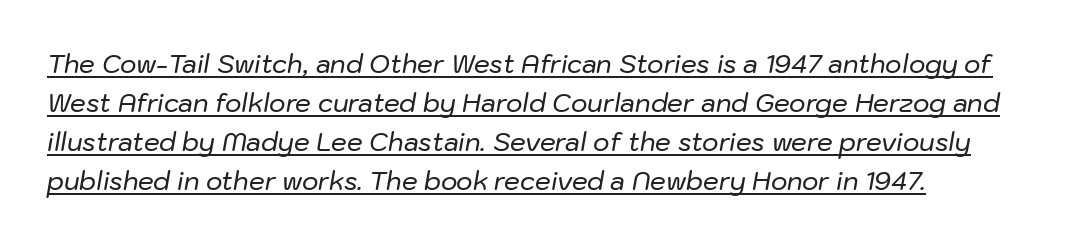
{"italic": "yes", "lean": "right", "slant_degrees": 10, "underline": "yes", "align": "left", "line_spacing": "normal", "line_spacing_ratio": 1.56, "letter_spacing": "normal", "letter_spacing_em": 0.0, "glyph_px": 25}
